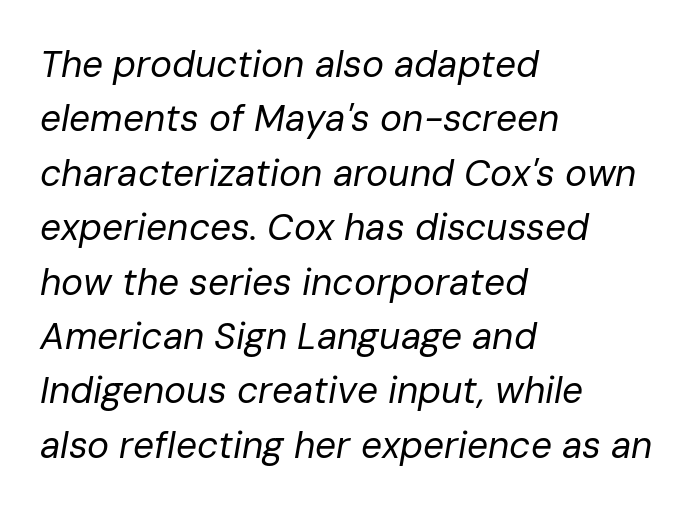
{"italic": "yes", "lean": "right", "slant_degrees": 10, "bold": "no", "weight": "regular", "width": "normal", "stroke_contrast": "low", "x_height": "medium", "monospaced": "no", "underline": "no", "align": "left", "line_spacing": "normal", "line_spacing_ratio": 1.47, "letter_spacing": "normal", "letter_spacing_em": 0.0, "glyph_px": 37}
